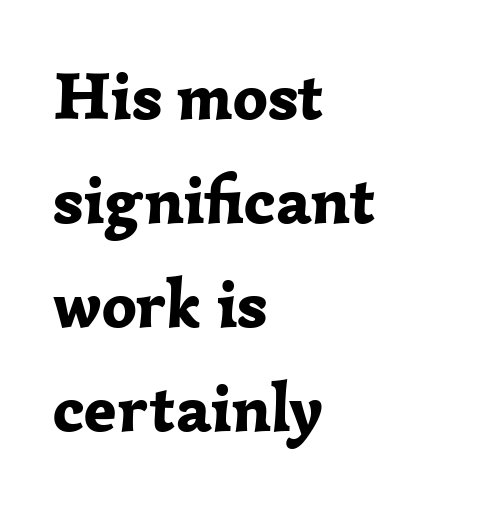
Q: Is the text bold? A: Yes.
Q: Is the text italic (slanted)? A: No, it is upright.
Q: Is the typeface a serif or a sans-serif typeface? A: Serif.
Q: Is the text underlined? A: No.
Q: How is the paragraph aligned? A: Left-aligned.
Q: Is the spacing between letters normal or unusually wide? A: Normal.
Q: Is the spacing between lines tight, normal or loose? A: Normal.
Q: Width (condensed, normal, or wide)? A: Normal.
Q: Stroke contrast? A: Low.
Q: x-height? A: Medium.
Q: Monospaced? A: No.
